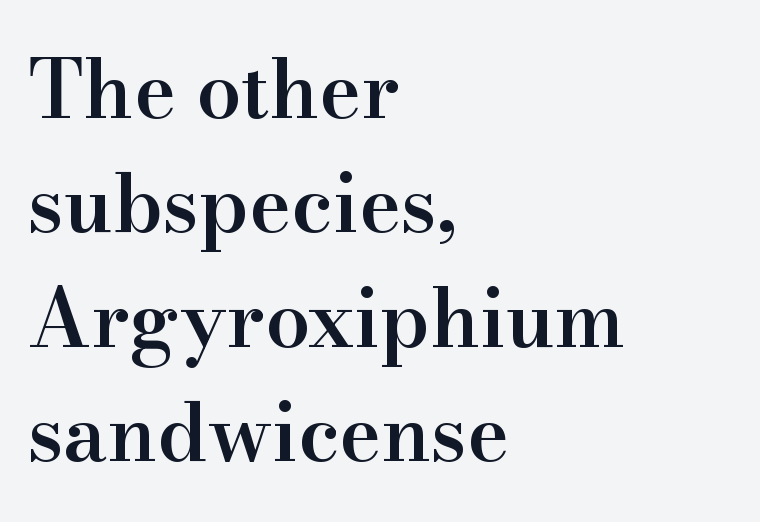
{"serif": "yes", "italic": "no", "bold": "semi", "weight": "semibold", "width": "normal", "stroke_contrast": "high", "x_height": "small", "monospaced": "no", "underline": "no", "align": "left", "line_spacing": "normal", "line_spacing_ratio": 1.43, "letter_spacing": "normal", "letter_spacing_em": 0.0, "glyph_px": 80}
